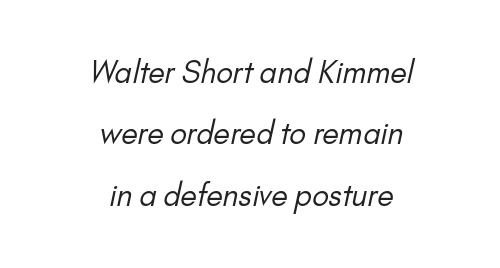
The image shows 30 px regular-weight sans-serif type; set centered, loose line spacing (2.05x), normal letter spacing, not underlined; low stroke contrast and a small x-height.
